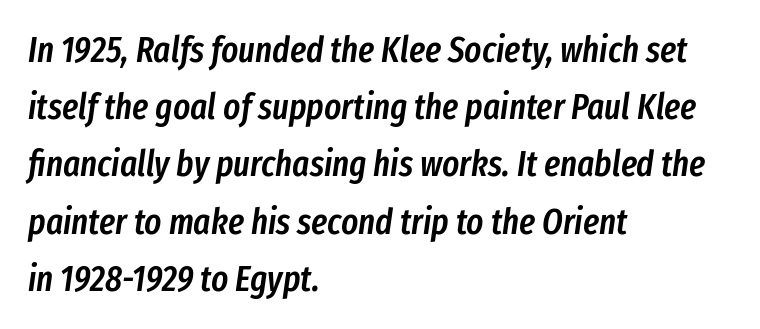
{"italic": "yes", "lean": "right", "slant_degrees": 8, "bold": "semi", "weight": "semibold", "width": "condensed", "stroke_contrast": "low", "x_height": "medium", "monospaced": "no", "underline": "no", "align": "left", "line_spacing": "normal", "line_spacing_ratio": 1.59, "letter_spacing": "normal", "letter_spacing_em": 0.0, "glyph_px": 36}
